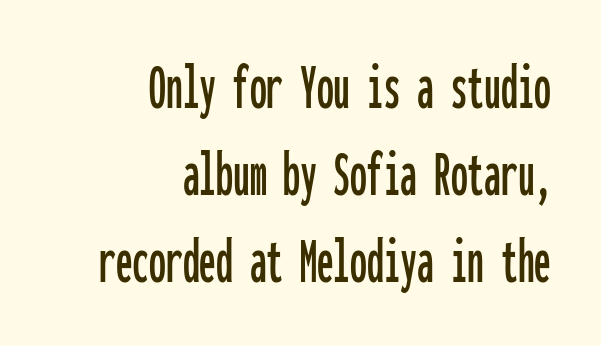
Q: Is the text italic (slanted)? A: No, it is upright.
Q: Is the typeface a serif or a sans-serif typeface? A: Sans-serif.
Q: Is the text underlined? A: No.
Q: How is the paragraph aligned? A: Right-aligned.
Q: Is the spacing between letters normal or unusually wide? A: Normal.
Q: Is the spacing between lines tight, normal or loose? A: Normal.
Q: Width (condensed, normal, or wide)? A: Condensed.
Q: Stroke contrast? A: Low.
Q: x-height? A: Medium.
Q: Monospaced? A: Yes.
